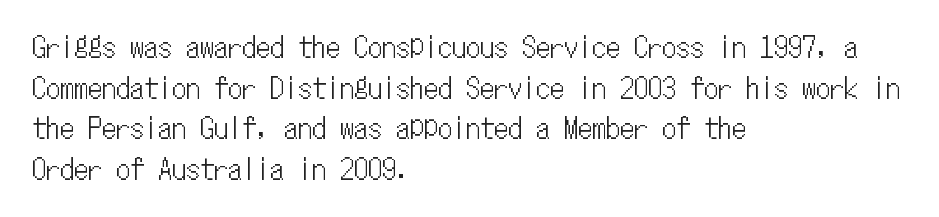
The rendering uses typewriter-style spacing with identical character cells. Each line starts at the same left margin while the right side varies. The letters stand upright; this is a roman face. Is the letter spacing exaggerated? No — it looks like the ordinary default. Just letters on the line, the space beneath them empty. The leading is moderate, giving the passage an even texture.
